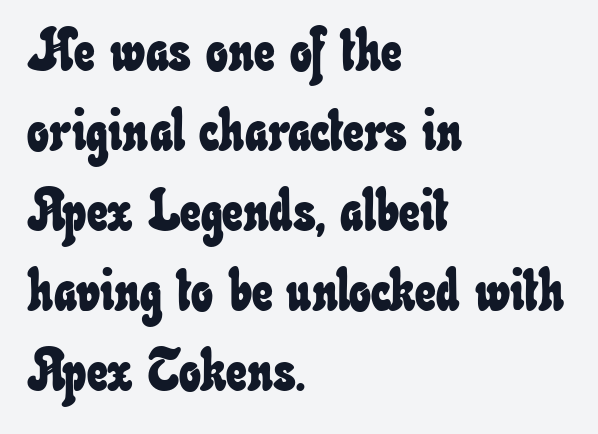
Spacing verdict: proportional, widths tailored to each character. Caption: multi-line text, flush left, ragged right. Descenders hang freely into open space. The type is set solid horizontally, with unmodified tracking. The rendering uses a moderate line-height, typical for paragraphs.
